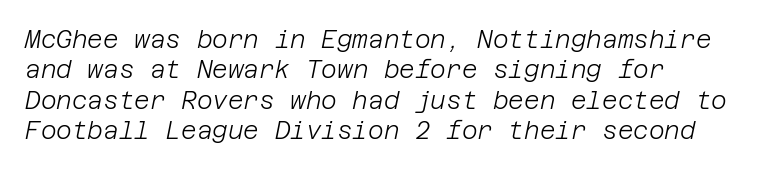
The image shows 24 px text type, italic (leaning right); set normal line spacing (1.27x), normal letter spacing, not underlined.
